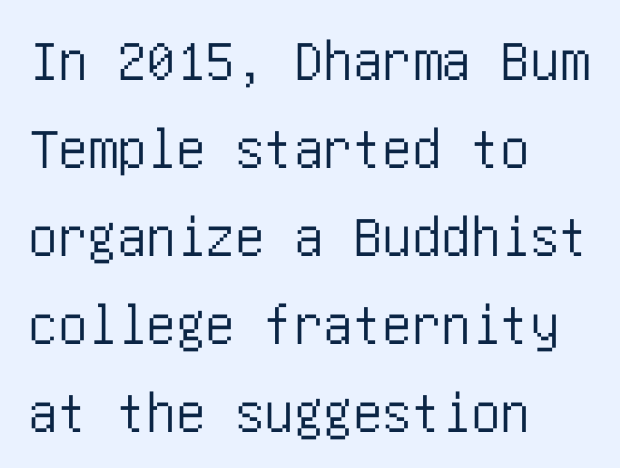
Q: Is the text italic (slanted)? A: No, it is upright.
Q: Is the typeface a serif or a sans-serif typeface? A: Sans-serif.
Q: Is the text underlined? A: No.
Q: How is the paragraph aligned? A: Left-aligned.
Q: Is the spacing between letters normal or unusually wide? A: Normal.
Q: Is the spacing between lines tight, normal or loose? A: Normal.
Q: Width (condensed, normal, or wide)? A: Condensed.
Q: Stroke contrast? A: Low.
Q: x-height? A: Large.
